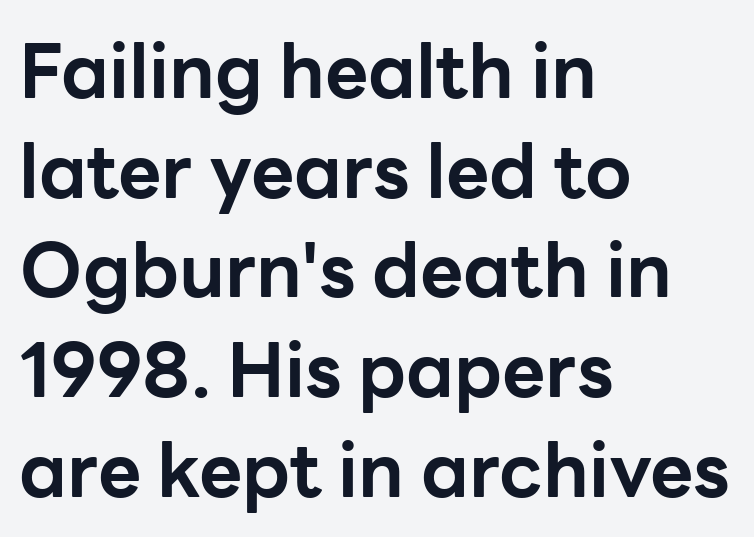
{"serif": "no", "italic": "no", "bold": "yes", "weight": "bold", "width": "normal", "stroke_contrast": "low", "x_height": "medium", "monospaced": "no", "underline": "no", "align": "left", "line_spacing": "normal", "line_spacing_ratio": 1.33, "letter_spacing": "normal", "letter_spacing_em": 0.0, "glyph_px": 75}
